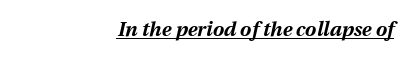
Leftover space on each line is placed entirely before the opening word. Looking at the ascenders, they clearly lean. Pretty heavy lettering here — definitely bold. Is the letter spacing exaggerated? No — it looks like the ordinary default. Underline: present.
